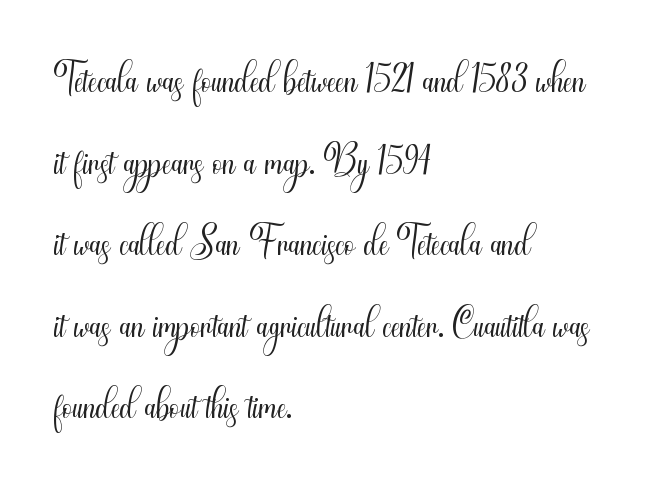
Q: Is the text bold? A: No.
Q: Is the text italic (slanted)? A: Yes.
Q: Is the typeface a serif or a sans-serif typeface? A: Sans-serif.
Q: Is the text underlined? A: No.
Q: How is the paragraph aligned? A: Left-aligned.
Q: Is the spacing between letters normal or unusually wide? A: Normal.
Q: Is the spacing between lines tight, normal or loose? A: Normal.
Q: Width (condensed, normal, or wide)? A: Condensed.
Q: Stroke contrast? A: Medium.
Q: x-height? A: Small.
Q: Monospaced? A: No.
